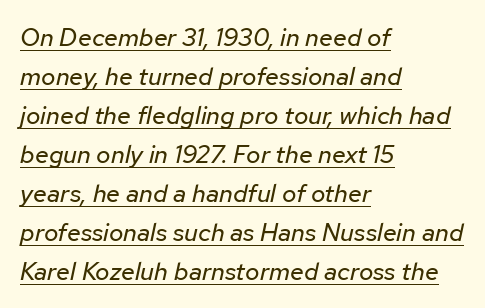
The passage shown stacks its lines at a standard gap. The text block is weighted toward the left margin, trailing off unevenly rightward. Summary of weight: not heavy and not bold. This sample uses an oblique cut, with every glyph tilted off the vertical. The string is rendered with underlining switched on. Caption: standard tracking, unaltered.
